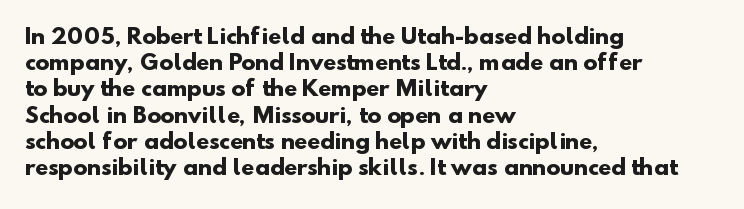
The image shows 21 px bold type; set left-aligned, normal line spacing (1.25x), normal letter spacing, not underlined.
